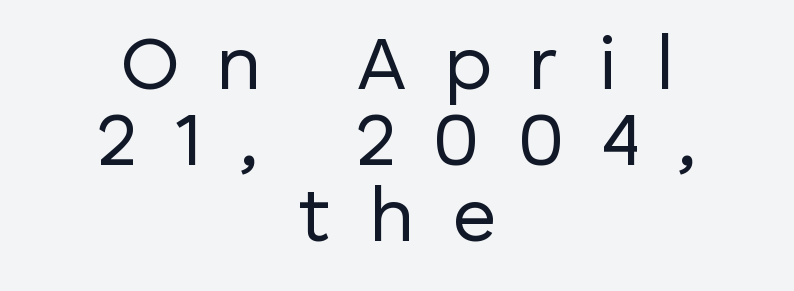
{"serif": "no", "italic": "no", "bold": "no", "weight": "regular", "width": "normal", "stroke_contrast": "low", "x_height": "medium", "monospaced": "no", "underline": "no", "align": "center", "line_spacing": "tight", "line_spacing_ratio": 0.99, "letter_spacing": "wide", "letter_spacing_em": 0.5, "glyph_px": 77}
